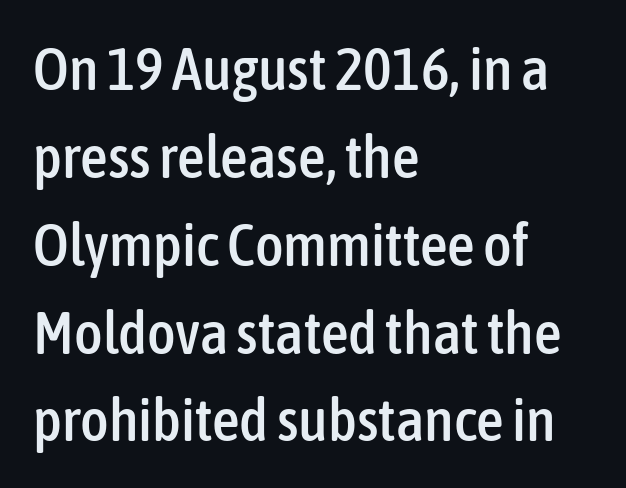
{"serif": "no", "italic": "no", "width": "condensed", "stroke_contrast": "low", "x_height": "medium", "monospaced": "no", "underline": "no", "align": "left", "line_spacing": "normal", "line_spacing_ratio": 1.44, "letter_spacing": "normal", "letter_spacing_em": 0.0, "glyph_px": 61}
